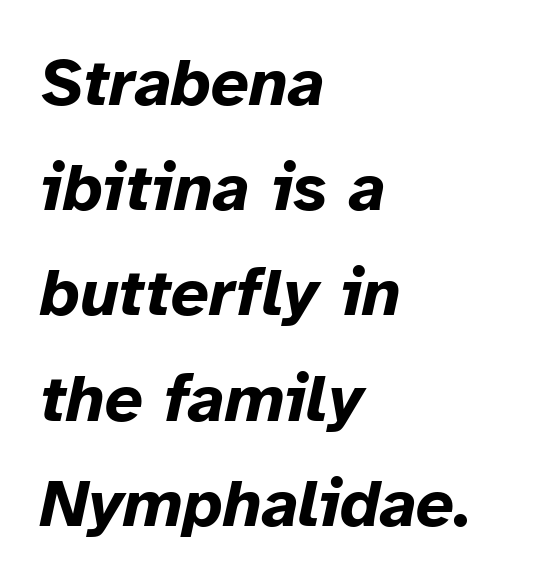
Q: Is the text bold? A: Yes.
Q: Is the text italic (slanted)? A: Yes, it leans right by about 12 degrees.
Q: Is the text underlined? A: No.
Q: How is the paragraph aligned? A: Left-aligned.
Q: Is the spacing between letters normal or unusually wide? A: Normal.
Q: Is the spacing between lines tight, normal or loose? A: Normal.
Q: Width (condensed, normal, or wide)? A: Normal.
Q: Stroke contrast? A: Low.
Q: x-height? A: Medium.
Q: Monospaced? A: No.
